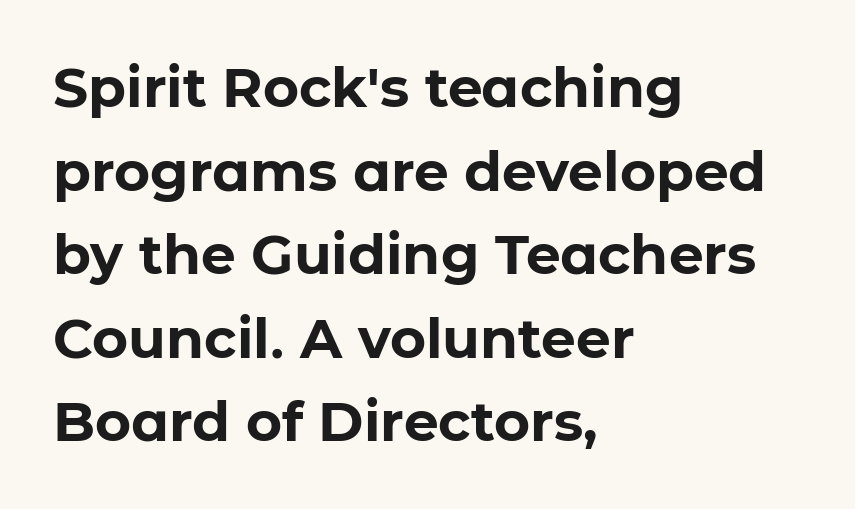
Layout note: lines flush left. Beneath every word, the page is bare. You'd pick this weight for a headline — it's a proper bold. Every stem runs plumb, perpendicular to the baseline.
